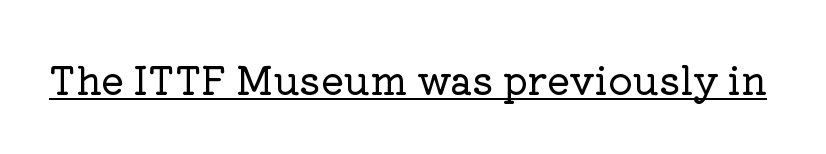
Every character sits straight up, as roman type does. Note the varied advance widths — an 'i' is clearly narrower than an 'm'. Here the glyphs are tracked normally, forming tight word shapes. Emphasis is given by a line drawn under the lettering. Typographically, this falls in the serif category.
